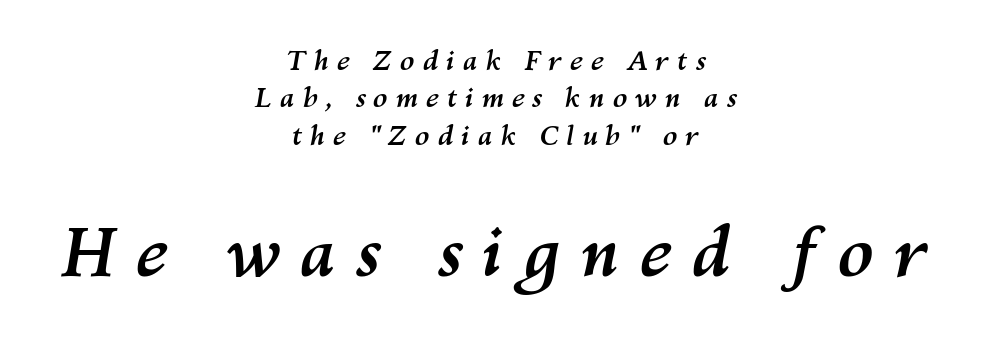
In terms of leading, this rendering sits right in the middle. Display-style spreading of the glyphs; the letterfit is very open. Do the characters align in a grid? No, the font is proportional. Compared with ordinary roman type, these characters are visibly tilted. The rendering positions every line midway between the sides. Block two is the big one; block one sits smaller above it.
